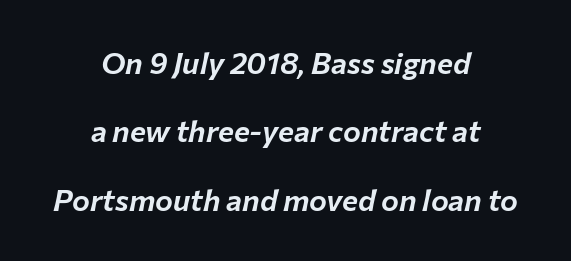
The image shows 30 px text type, italic (leaning right); set centered, loose line spacing (2.28x), normal letter spacing, not underlined; low stroke contrast and a medium x-height.
